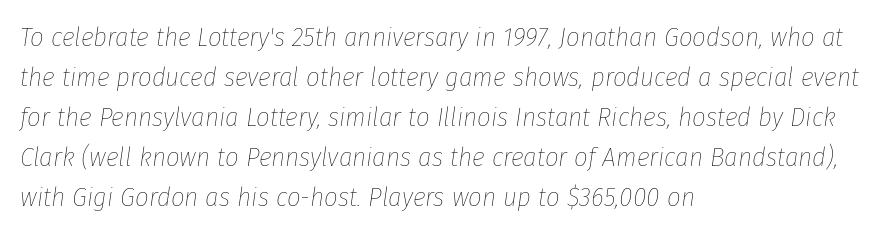
The image shows 27 px text type, italic (leaning right); set left-aligned, normal line spacing (1.48x), normal letter spacing, not underlined.
